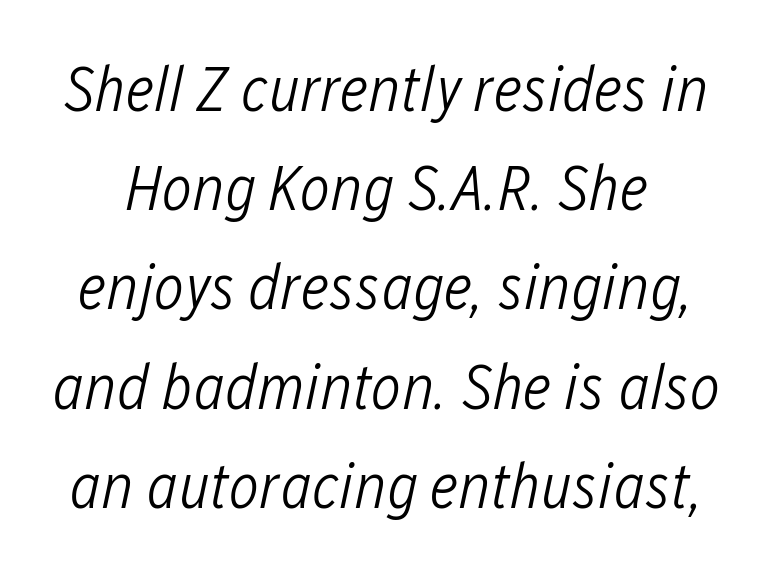
Q: Is the text bold? A: No.
Q: Is the text italic (slanted)? A: Yes, it leans right by about 12 degrees.
Q: Is the text underlined? A: No.
Q: Is the spacing between letters normal or unusually wide? A: Normal.
Q: Is the spacing between lines tight, normal or loose? A: Normal.
Q: Width (condensed, normal, or wide)? A: Condensed.
Q: Stroke contrast? A: Low.
Q: x-height? A: Medium.
Q: Monospaced? A: No.
